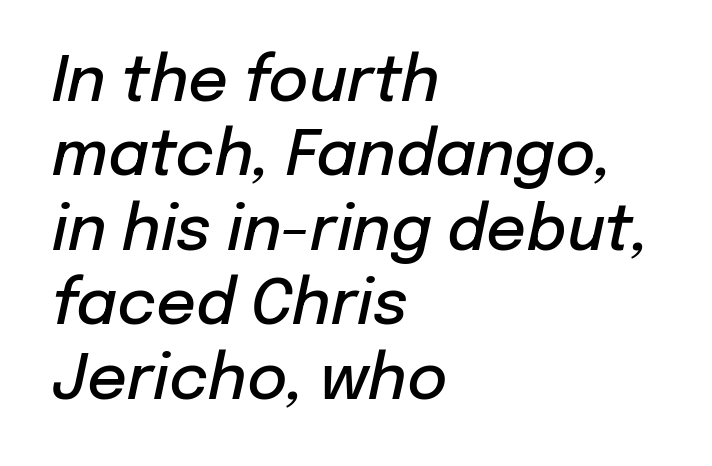
The glyphs are unaccompanied by any horizontal stroke below them. The typesetter chose a ragged-right arrangement here. Slanted lettering throughout. Short note: letters normally spaced.
